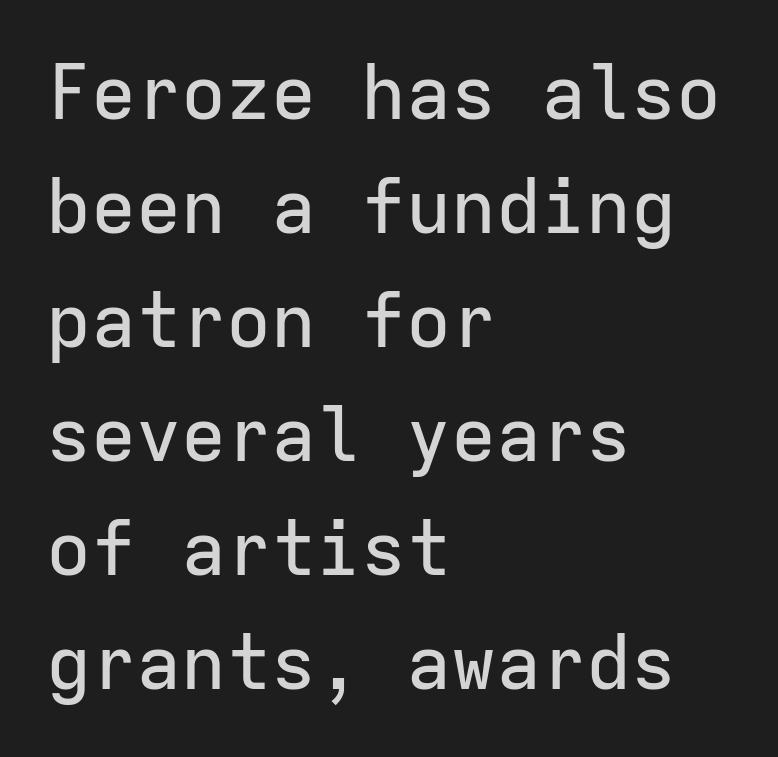
{"serif": "no", "italic": "no", "width": "normal", "stroke_contrast": "low", "x_height": "medium", "monospaced": "yes", "underline": "no", "align": "left", "line_spacing": "normal", "line_spacing_ratio": 1.52, "letter_spacing": "normal", "letter_spacing_em": 0.0, "glyph_px": 75}
